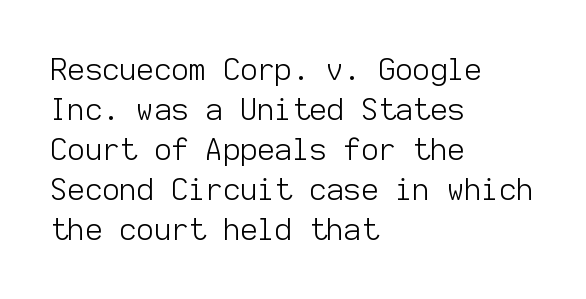
When letters stand straight like this, we call the style roman or upright. The passage shown has conventional tracking throughout. The line-height multiplier appears to be the usual default. No extra ink here — the face is not bold.
